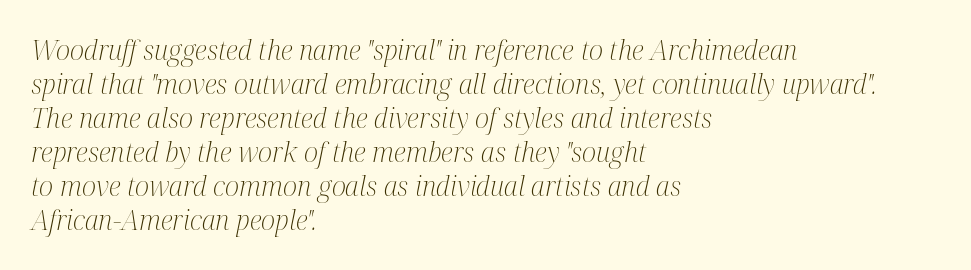
The image shows 27 px text type, italic (leaning right); set left-aligned, normal line spacing (1.26x), normal letter spacing, not underlined.
